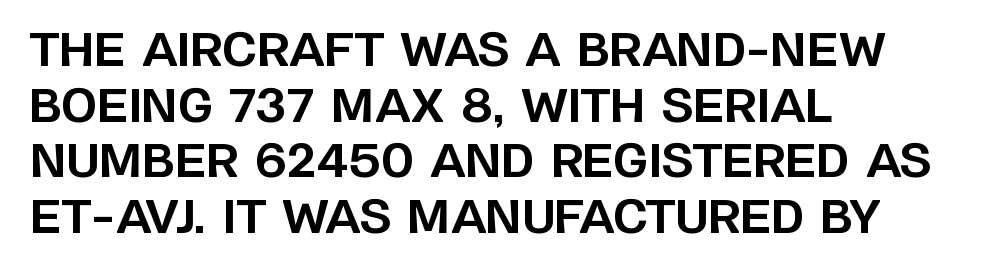
Q: Is the text bold? A: Yes.
Q: Is the text italic (slanted)? A: No, it is upright.
Q: Is the typeface a serif or a sans-serif typeface? A: Sans-serif.
Q: Is the text underlined? A: No.
Q: How is the paragraph aligned? A: Left-aligned.
Q: Is the spacing between letters normal or unusually wide? A: Normal.
Q: Width (condensed, normal, or wide)? A: Normal.
Q: Stroke contrast? A: Low.
Q: x-height? A: Large.
Q: Monospaced? A: No.
